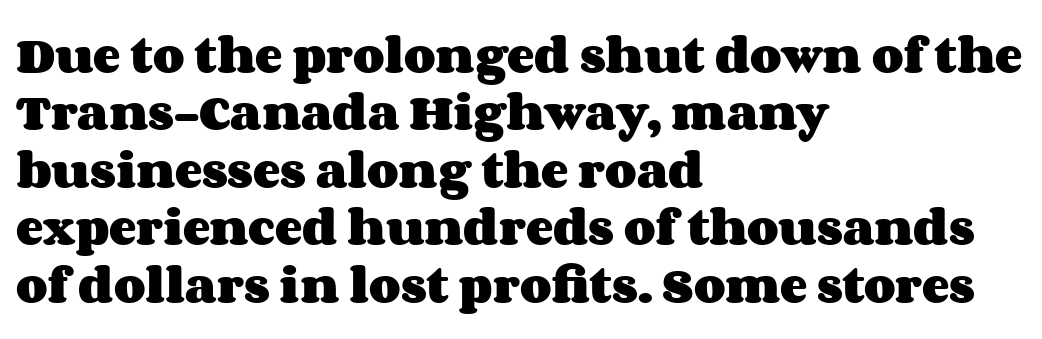
The image shows 41 px heavy, wide type, upright; set left-aligned, normal line spacing (1.4x), normal letter spacing, not underlined; medium stroke contrast and a large x-height.
